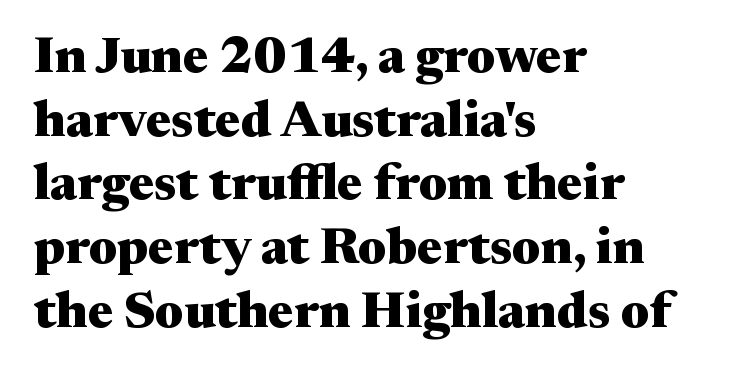
The image shows 51 px heavy, wide serif type, upright; set left-aligned, normal line spacing (1.25x), normal letter spacing, not underlined; medium stroke contrast and a medium x-height.
